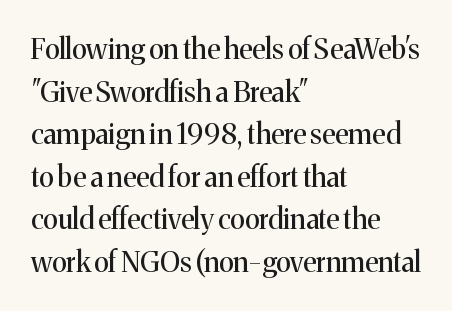
The image shows 28 px regular-weight serif type, upright; set left-aligned, normal line spacing (1.52x), normal letter spacing, not underlined; medium stroke contrast and a medium x-height.
